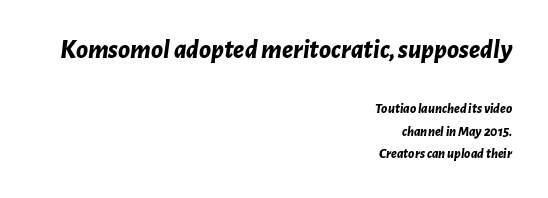
The image shows 27 px bold type, italic (leaning right); set right-aligned, normal line spacing (1.61x), normal letter spacing, not underlined; the first (top) block is 1.93x larger.
